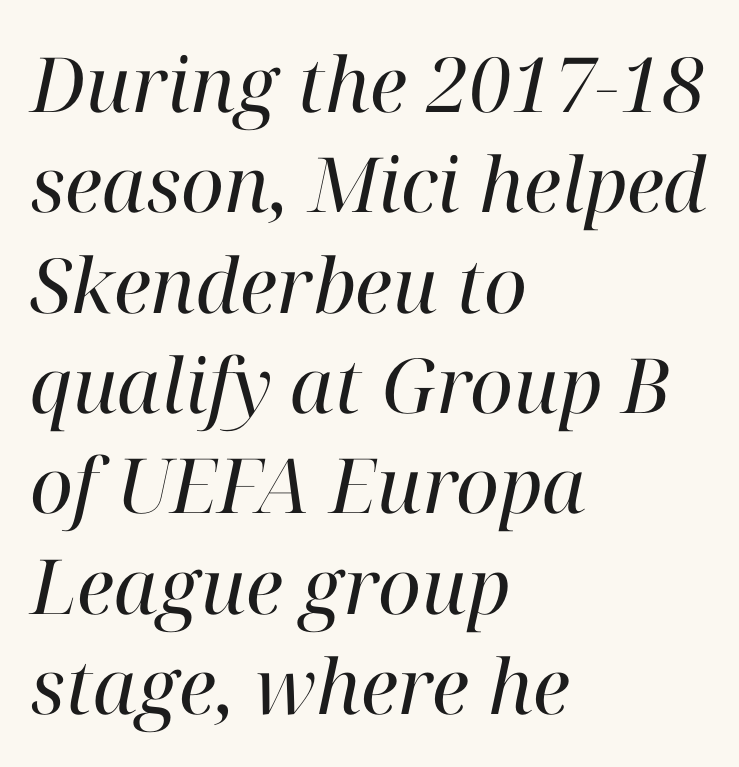
{"serif": "yes", "italic": "yes", "lean": "right", "slant_degrees": 12, "bold": "no", "weight": "regular", "width": "normal", "stroke_contrast": "high", "x_height": "medium", "monospaced": "no", "underline": "no", "align": "left", "line_spacing": "normal", "line_spacing_ratio": 1.32, "letter_spacing": "normal", "letter_spacing_em": 0.0, "glyph_px": 76}
